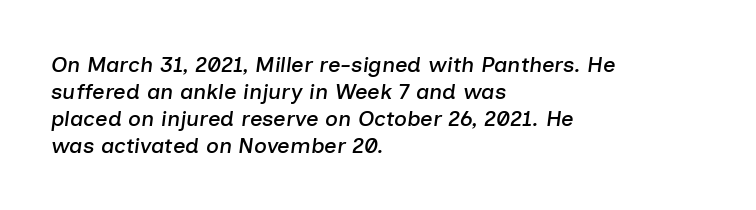
{"italic": "yes", "lean": "right", "slant_degrees": 7, "underline": "no", "align": "left", "line_spacing_ratio": 1.22, "letter_spacing": "normal", "letter_spacing_em": 0.0, "glyph_px": 22}
